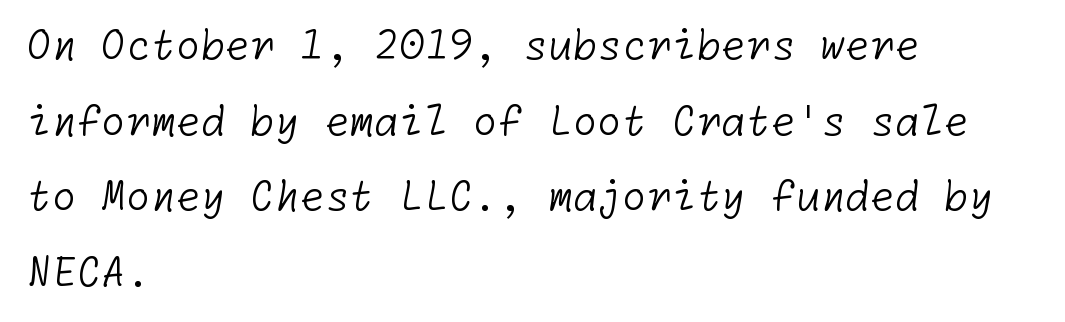
The image shows 40 px light sans-serif type; set left-aligned, line spacing 1.89x, normal letter spacing, not underlined; low stroke contrast and a medium x-height.
